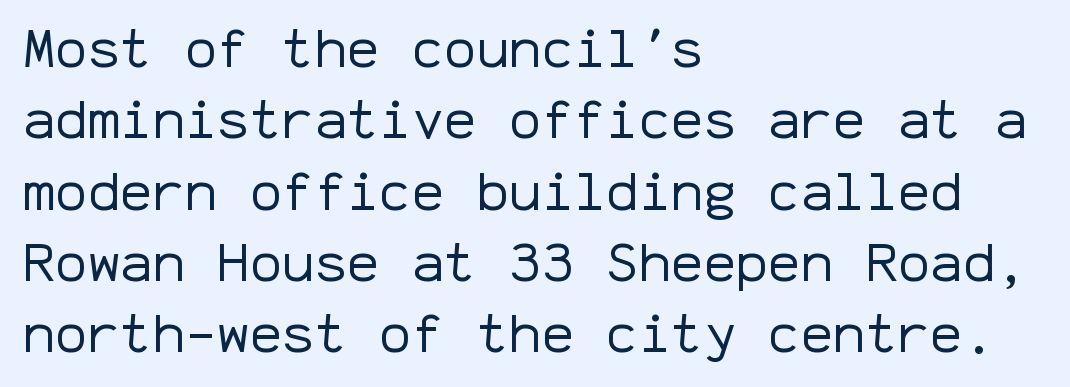
{"serif": "no", "italic": "no", "bold": "no", "weight": "regular", "width": "normal", "stroke_contrast": "low", "x_height": "medium", "monospaced": "yes", "underline": "no", "align": "left", "line_spacing": "normal", "line_spacing_ratio": 1.32, "letter_spacing": "normal", "letter_spacing_em": 0.0, "glyph_px": 54}
